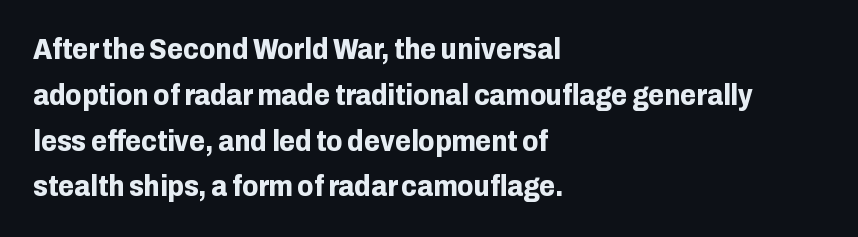
Horizontally, the lines are justified to the leading edge only. No feet cap the strokes, marking this as sans-serif type. Does the weight exceed regular? Yes, all the way to bold. No extra tracking has been applied to these lines. Clear beneath every line of the passage.
